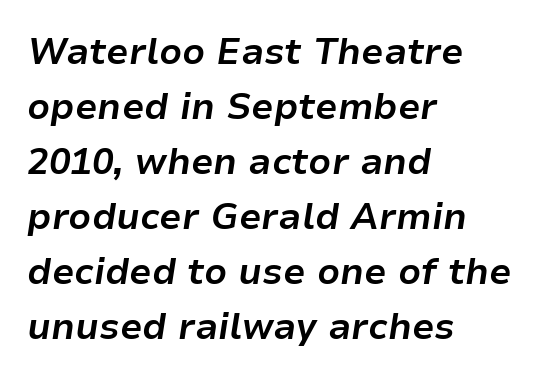
Alignment: flush left. Each row of text sits above clean, open space. This sample uses plain, unmodified letter spacing. An italicized treatment has been applied to the whole sample.
